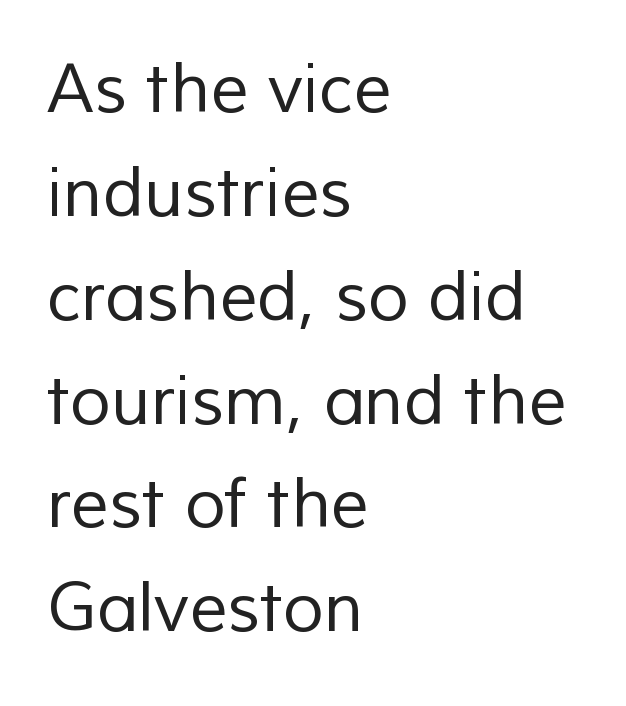
The image shows 67 px regular-weight sans-serif type; set left-aligned, normal line spacing (1.55x), normal letter spacing, not underlined; low stroke contrast and a medium x-height.
